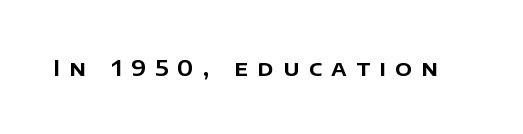
Q: Is the text italic (slanted)? A: No, it is upright.
Q: Is the text underlined? A: No.
Q: Is the spacing between letters normal or unusually wide? A: Unusually wide.
